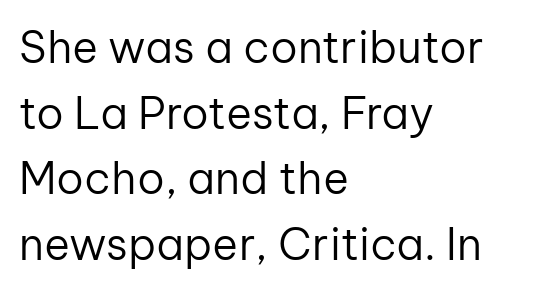
Q: Is the text bold? A: No.
Q: Is the text italic (slanted)? A: No, it is upright.
Q: Is the typeface a serif or a sans-serif typeface? A: Sans-serif.
Q: Is the text underlined? A: No.
Q: How is the paragraph aligned? A: Left-aligned.
Q: Is the spacing between letters normal or unusually wide? A: Normal.
Q: Is the spacing between lines tight, normal or loose? A: Normal.
Q: Width (condensed, normal, or wide)? A: Normal.
Q: Stroke contrast? A: Low.
Q: x-height? A: Medium.
Q: Monospaced? A: No.
